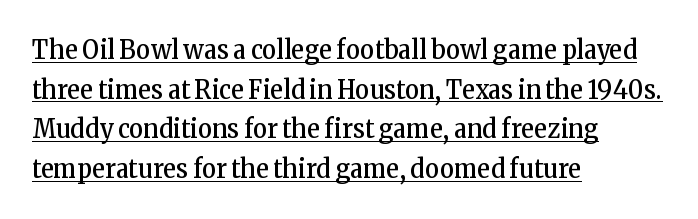
{"italic": "no", "bold": "no", "underline": "yes", "align": "left", "line_spacing": "normal", "line_spacing_ratio": 1.47, "letter_spacing": "normal", "letter_spacing_em": 0.0, "glyph_px": 27}
